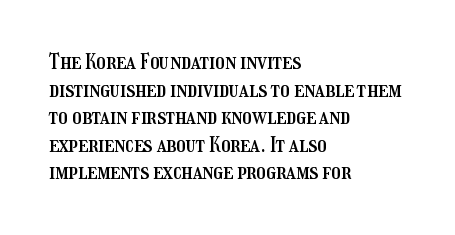
Line starts are locked; line ends wander. Leading matches the norm, producing a regular column. Characters remain perfectly vertical along every line. The area under the type is left untouched. Caption: standard tracking, unaltered.
